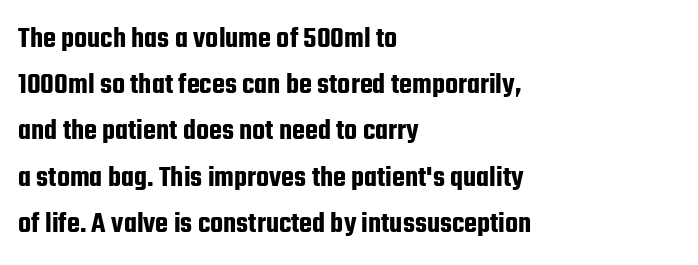
The image shows 30 px condensed sans-serif type, upright; set left-aligned, normal line spacing (1.54x), normal letter spacing, not underlined; low stroke contrast and a medium x-height.
